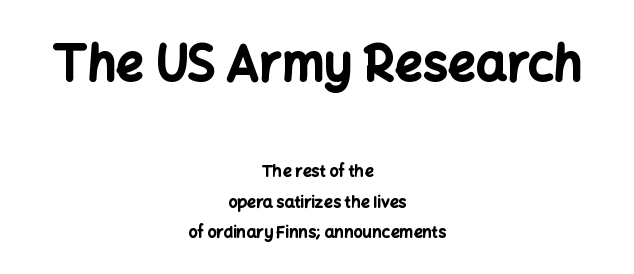
The leading is generous, giving the passage an open texture. The passage shown is typed in a proportional face where columns would drift. Beneath every word, the page is bare. Chunky letters — that's bold for sure.
